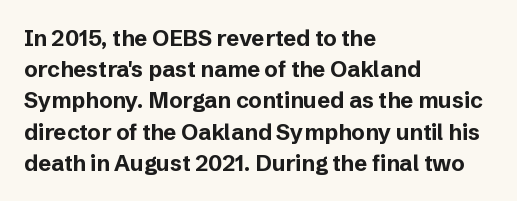
In CSS terms this would be text-align: left. Baseline-to-baseline distance is the conventional proportion of letter height. Notice how the stems are strictly vertical — no italics here. The space beneath each line is pristine and unruled. Spacing between characters is what you'd get straight out of the box. The passage shown is emphatically bold.
